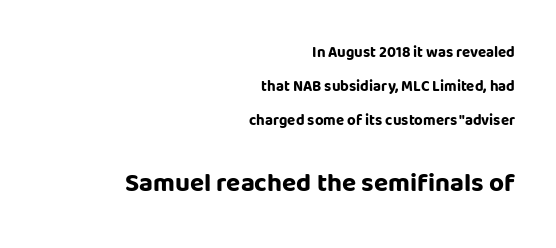
The specimen reads as upright at a glance. The type is set solid horizontally, with unmodified tracking. Underlining? Definitely not there. Whoever set this chose breathing room over compactness in the vertical rhythm. The glyphs have the mass of a bold cut. Block two is the big one; block one sits smaller above it.
